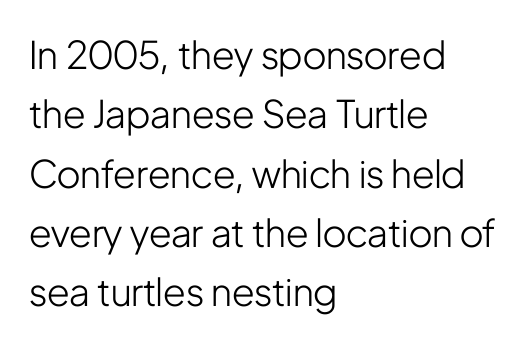
Nothing unusual about the tracking: characters are spaced as the font intends. Do the characters align in a grid? No, the font is proportional. The axis of the letterforms is exactly vertical. Leftover space on each line is placed entirely after the last word.
